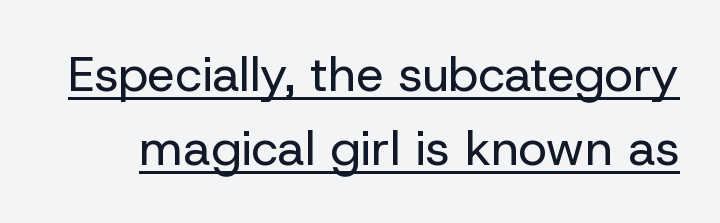
The image shows 49 px regular-weight sans-serif type, upright; set normal line spacing (1.52x), normal letter spacing, underlined; low stroke contrast and a medium x-height.
